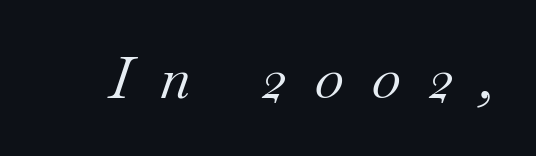
Q: Is the text bold? A: No.
Q: Is the text italic (slanted)? A: Yes, it leans right by about 18 degrees.
Q: Is the typeface a serif or a sans-serif typeface? A: Serif.
Q: Is the text underlined? A: No.
Q: Is the spacing between letters normal or unusually wide? A: Unusually wide.
Q: Width (condensed, normal, or wide)? A: Normal.
Q: Stroke contrast? A: Medium.
Q: x-height? A: Small.
Q: Monospaced? A: No.
